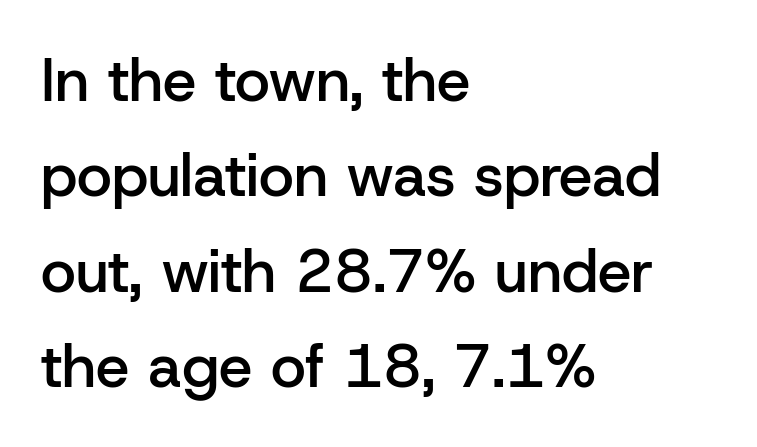
Descenders hang freely into open space. The sample has been set in demibold, a notch under bold. No feet cap the strokes, marking this as sans-serif type. Each letter keeps its own natural width here, so spacing adapts to shape. The letters stand upright; this is a roman face. The passage shown has conventional tracking throughout.
